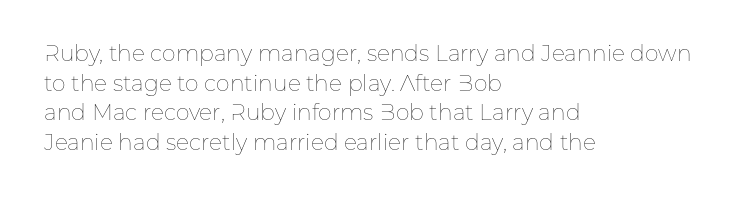
Unmarked baselines from the first word to the last. The designer left line spacing at the default. The rendering anchors every line to the left-hand side. The gaps between neighbouring characters are ordinary and unremarkable. The type sits square on the baseline with zero lean.
